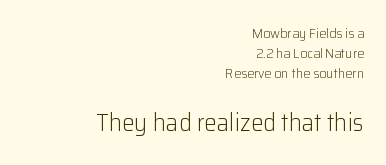
{"italic": "no", "bold": "no", "underline": "no", "align": "right", "line_spacing": "normal", "line_spacing_ratio": 1.43, "letter_spacing": "normal", "letter_spacing_em": 0.0, "larger_block": "second", "size_ratio": 1.79, "glyph_px": 25}
